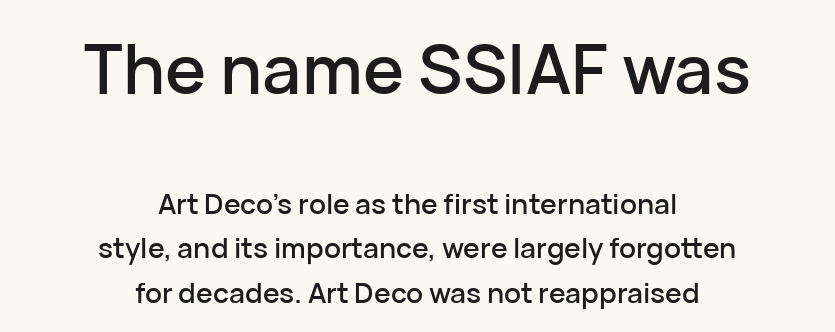
Q: Is the text italic (slanted)? A: No, it is upright.
Q: Is the typeface a serif or a sans-serif typeface? A: Sans-serif.
Q: Is the text underlined? A: No.
Q: How is the paragraph aligned? A: Centered.
Q: Is the spacing between letters normal or unusually wide? A: Normal.
Q: Is the spacing between lines tight, normal or loose? A: Normal.
Q: Which block of text is set in a larger size, the first (top) or the second (bottom)? A: The first (top) one.
Q: Width (condensed, normal, or wide)? A: Normal.
Q: Stroke contrast? A: Low.
Q: x-height? A: Medium.
Q: Monospaced? A: No.
